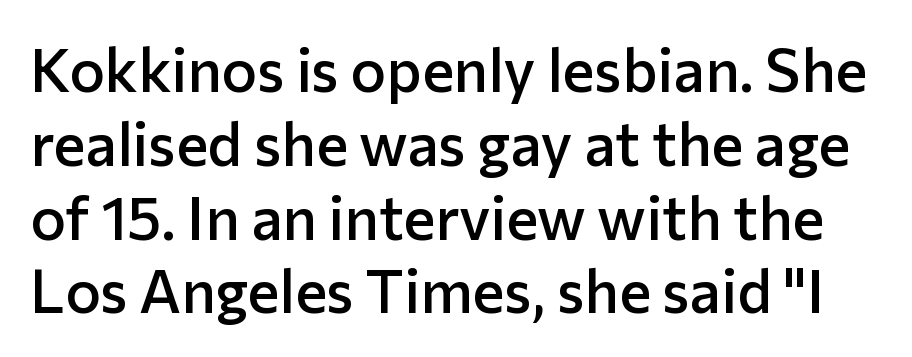
The image shows 60 px semibold sans-serif type, upright; set line spacing 1.23x, normal letter spacing, not underlined; low stroke contrast and a medium x-height.
